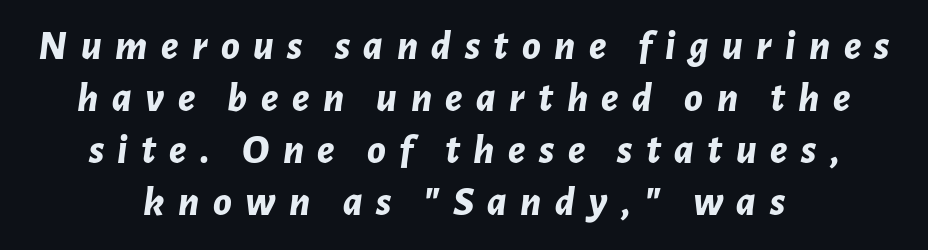
The letterforms stand isolated, each surrounded by extra space. Check under the words: just untouched page. Teacher's note: observe the equal gaps on both sides — that is centered alignment. These lines carry a lot of weight — the face is fully bold. The font's italic variant was chosen for this text.
